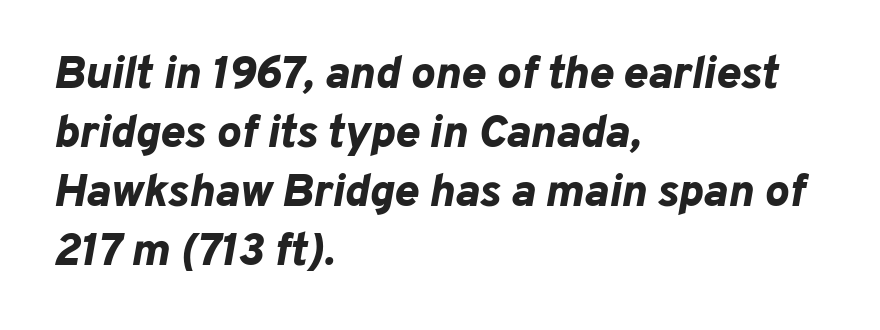
Do the characters align in a grid? No, the font is proportional. The letterforms sit shoulder to shoulder at normal distance. Interline gaps are of average width in this sample. The typesetting leans heavy: a genuine bold.
